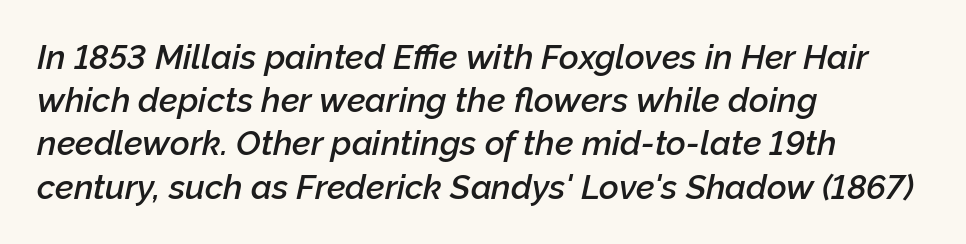
Heft: intermediate — a semibold. The face used here is proportionally spaced, like ordinary book or web type. The horizontal fit of the characters is conventional and even. Underline: absent. The passage shown leans; its letterforms are oblique. The passage is arranged the way most books set body copy — flush left.
